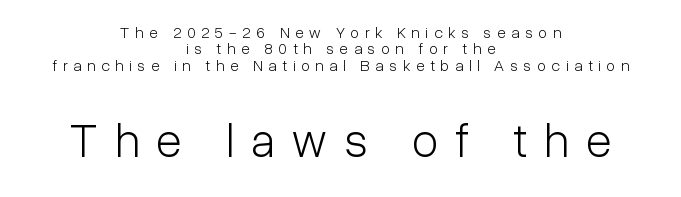
The image shows 48 px light, condensed sans-serif type, upright; set centered, tight line spacing (1.02x), unusually wide letter spacing (+0.36 em), not underlined; the second (bottom) block is 3.0x larger; low stroke contrast and a medium x-height.
